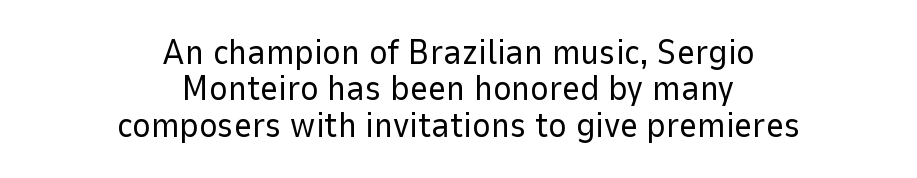
Q: Is the text bold? A: No.
Q: Is the text italic (slanted)? A: No, it is upright.
Q: Is the typeface a serif or a sans-serif typeface? A: Sans-serif.
Q: Is the text underlined? A: No.
Q: How is the paragraph aligned? A: Centered.
Q: Is the spacing between letters normal or unusually wide? A: Normal.
Q: Is the spacing between lines tight, normal or loose? A: Tight.
Q: Width (condensed, normal, or wide)? A: Normal.
Q: Stroke contrast? A: Low.
Q: x-height? A: Medium.
Q: Monospaced? A: No.
